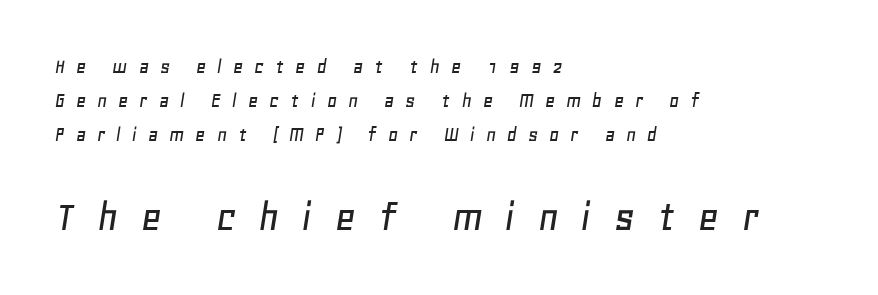
The lettering tilts uniformly, giving the passage an italic look. Is the lower block the larger one? Yes — the lower block carries the bigger type. Line beginnings align vertically; line endings do not. Is the letter spacing exaggerated? Yes — the characters are pushed far apart. You could not count columns in this text — the font is proportionally spaced. The glyphs are unaccompanied by any horizontal stroke below them.
